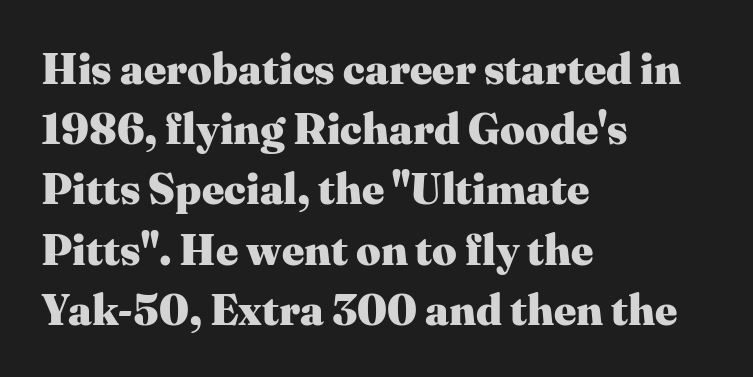
The image shows 43 px heavy serif type, upright; set left-aligned, normal line spacing (1.4x), normal letter spacing, not underlined; medium stroke contrast and a medium x-height.
